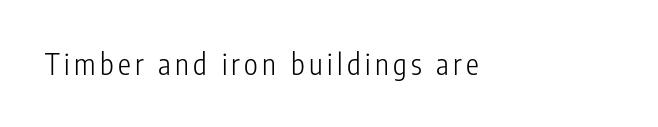
{"serif": "no", "italic": "no", "bold": "no", "weight": "light", "width": "condensed", "stroke_contrast": "low", "x_height": "medium", "monospaced": "no", "underline": "no", "glyph_px": 29}
